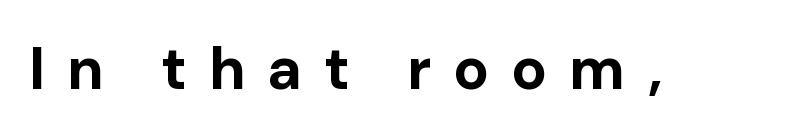
{"serif": "no", "italic": "no", "bold": "yes", "weight": "bold", "width": "normal", "stroke_contrast": "low", "x_height": "medium", "monospaced": "no", "underline": "no", "letter_spacing": "wide", "letter_spacing_em": 0.36, "glyph_px": 60}
